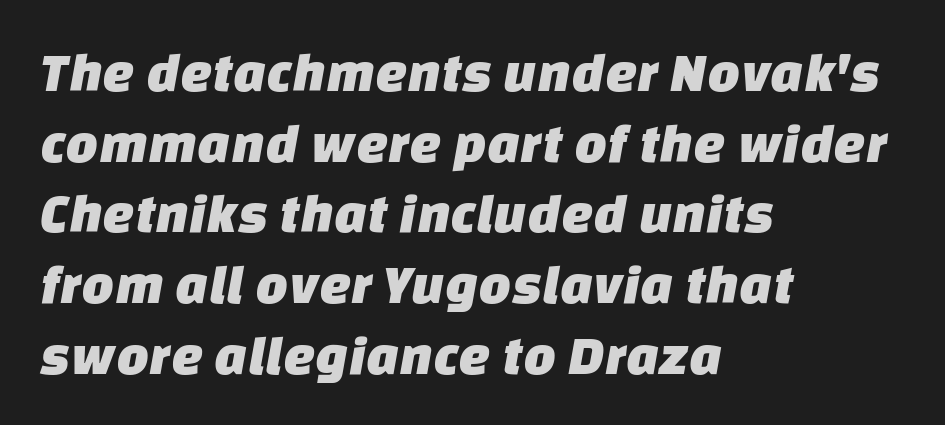
The image shows 57 px sans-serif type; set left-aligned, line spacing 1.24x, normal letter spacing, not underlined; low stroke contrast and a large x-height.
